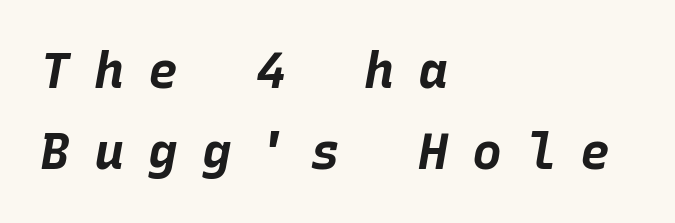
Observe the lean: these are italic letterforms. Nobody drew a line under any word here. Caption: expanded tracking, letters set apart. Do the characters align in a grid? Yes, the font is monospaced. What weight is shown? A full bold with thick strokes. The lines sit at an ordinary, default distance from one another.
